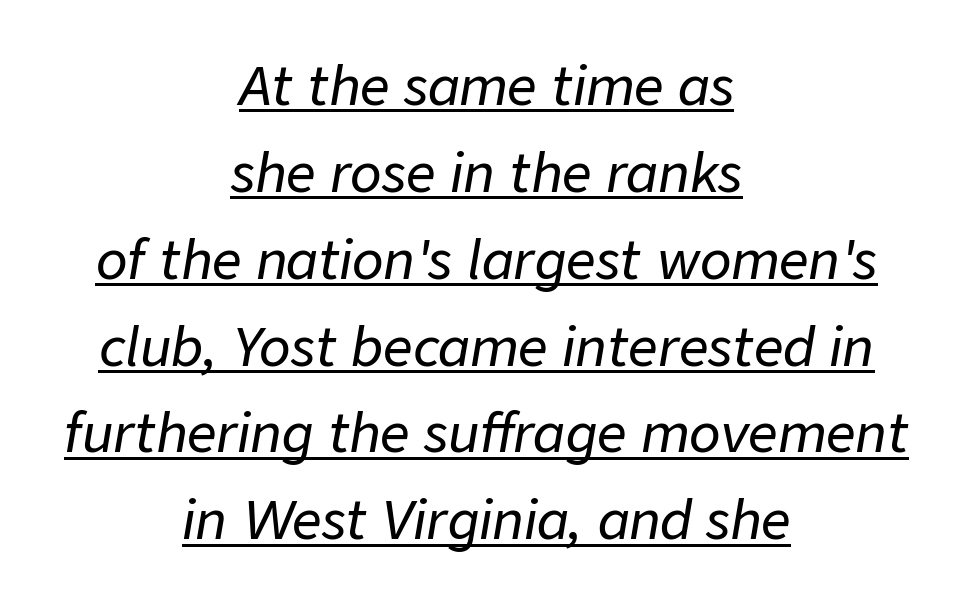
The image shows 52 px text type, italic (leaning right); set centered, normal line spacing (1.67x), normal letter spacing, underlined; low stroke contrast and a medium x-height.
